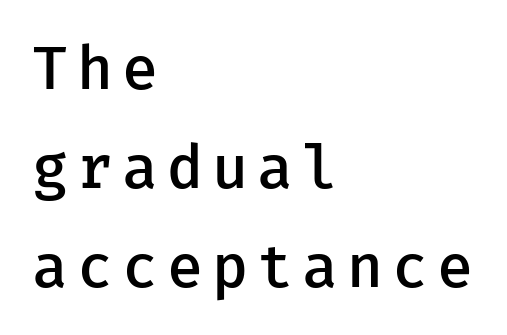
Q: Is the text bold? A: Semi-bold.
Q: Is the text italic (slanted)? A: No, it is upright.
Q: Is the typeface a serif or a sans-serif typeface? A: Sans-serif.
Q: Is the text underlined? A: No.
Q: How is the paragraph aligned? A: Left-aligned.
Q: Is the spacing between lines tight, normal or loose? A: Normal.
Q: Width (condensed, normal, or wide)? A: Normal.
Q: Stroke contrast? A: Low.
Q: x-height? A: Medium.
